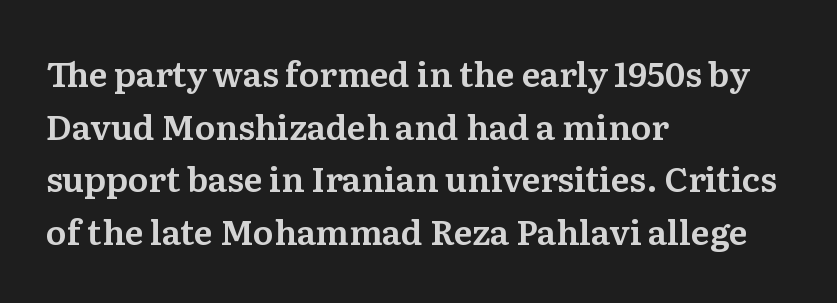
{"serif": "yes", "italic": "no", "width": "normal", "stroke_contrast": "medium", "x_height": "medium", "monospaced": "no", "underline": "no", "align": "left", "line_spacing": "normal", "line_spacing_ratio": 1.55, "letter_spacing": "normal", "letter_spacing_em": 0.0, "glyph_px": 34}
